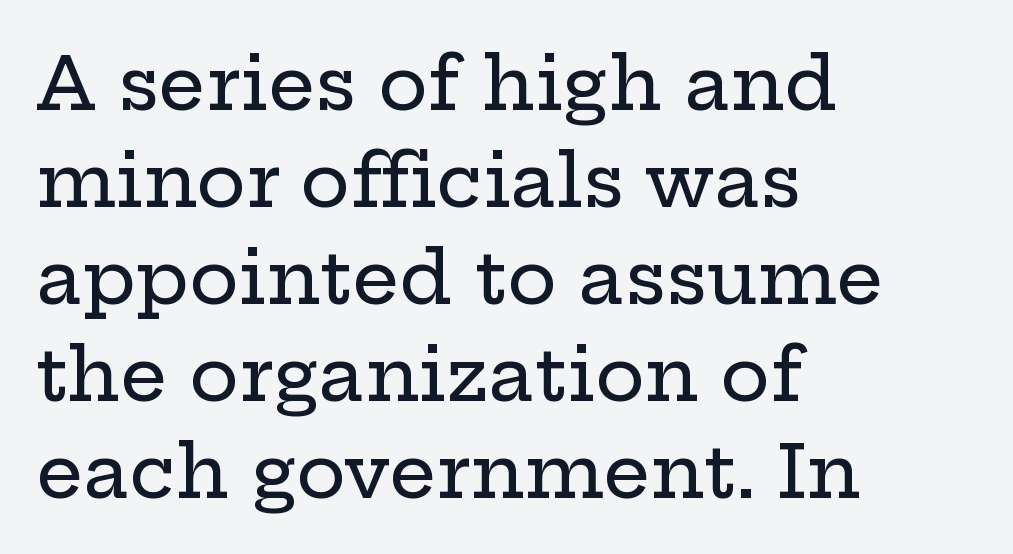
{"serif": "yes", "italic": "no", "width": "wide", "stroke_contrast": "low", "x_height": "medium", "monospaced": "no", "underline": "no", "align": "left", "line_spacing": "normal", "line_spacing_ratio": 1.31, "letter_spacing": "normal", "letter_spacing_em": 0.0, "glyph_px": 74}
